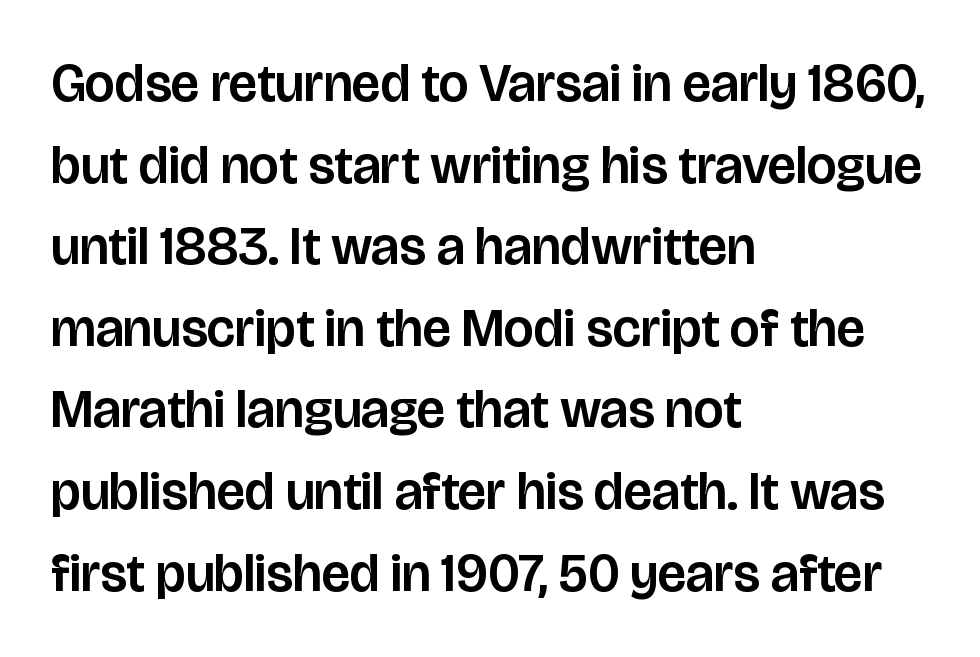
{"serif": "no", "italic": "no", "width": "normal", "stroke_contrast": "low", "x_height": "large", "monospaced": "no", "underline": "no", "align": "left", "line_spacing": "normal", "line_spacing_ratio": 1.54, "letter_spacing": "normal", "letter_spacing_em": 0.0, "glyph_px": 53}
